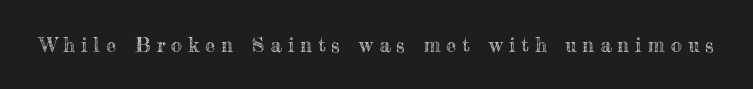
Q: Is the text italic (slanted)? A: No, it is upright.
Q: Is the text underlined? A: No.
Q: Is the spacing between letters normal or unusually wide? A: Unusually wide.
